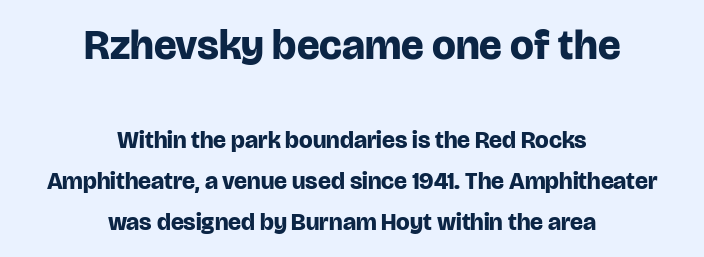
Q: Is the text bold? A: Yes.
Q: Is the text italic (slanted)? A: No, it is upright.
Q: Is the typeface a serif or a sans-serif typeface? A: Sans-serif.
Q: Is the text underlined? A: No.
Q: How is the paragraph aligned? A: Centered.
Q: Is the spacing between letters normal or unusually wide? A: Normal.
Q: Which block of text is set in a larger size, the first (top) or the second (bottom)? A: The first (top) one.
Q: Width (condensed, normal, or wide)? A: Normal.
Q: Stroke contrast? A: Low.
Q: x-height? A: Large.
Q: Monospaced? A: No.
